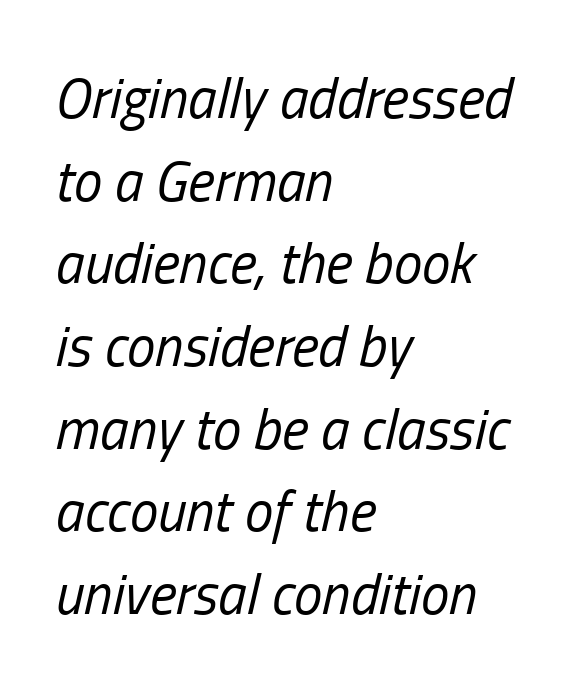
{"italic": "yes", "lean": "right", "slant_degrees": 13, "bold": "no", "weight": "regular", "width": "condensed", "stroke_contrast": "low", "x_height": "medium", "monospaced": "no", "underline": "no", "align": "left", "line_spacing": "normal", "line_spacing_ratio": 1.45, "letter_spacing": "normal", "letter_spacing_em": 0.0, "glyph_px": 57}
